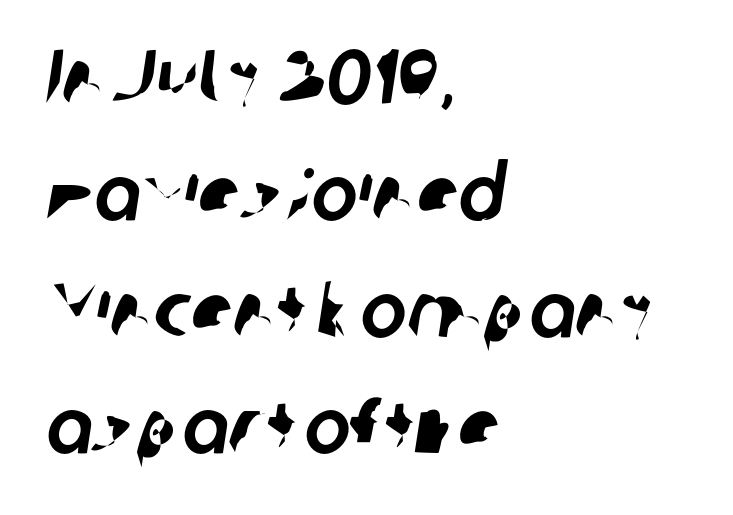
The image shows 77 px sans-serif type; set left-aligned, normal line spacing (1.51x), normal letter spacing, not underlined; low stroke contrast and a medium x-height.
